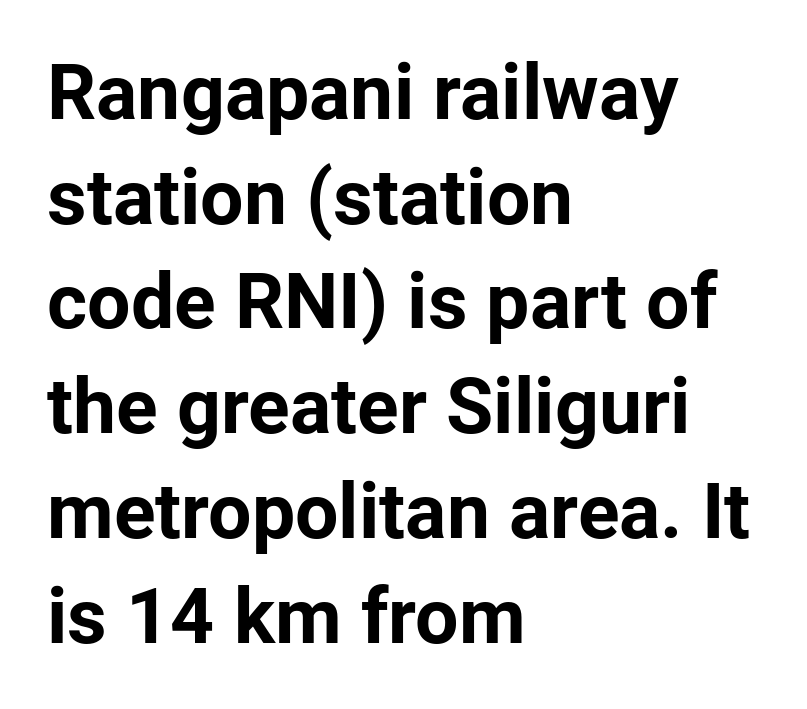
Spacing verdict: proportional, widths tailored to each character. The tracking reads as untouched default to a designer's eye. Is the type bold? Yes — the strokes are clearly thick and heavy. This rendering features lettering with no underline.
